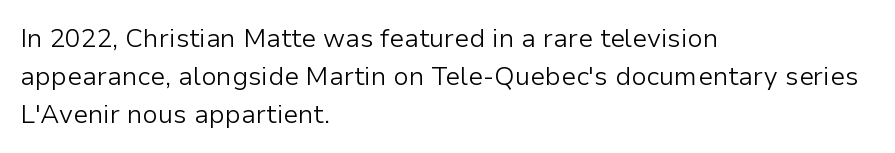
{"italic": "no", "bold": "no", "underline": "no", "align": "left", "line_spacing": "normal", "line_spacing_ratio": 1.46, "letter_spacing": "normal", "letter_spacing_em": 0.0, "glyph_px": 26}
